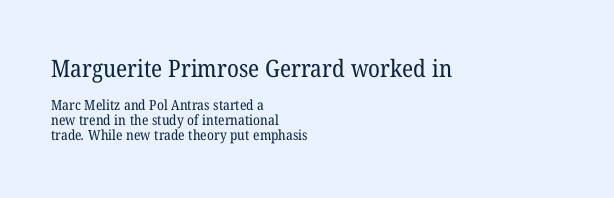
Summary of weight: not heavy and not bold. Reading top to bottom, the characters get smaller at the block break. Teacher's note: observe the even left margin — that is flush-left alignment. The space directly below the letters is spotless.
